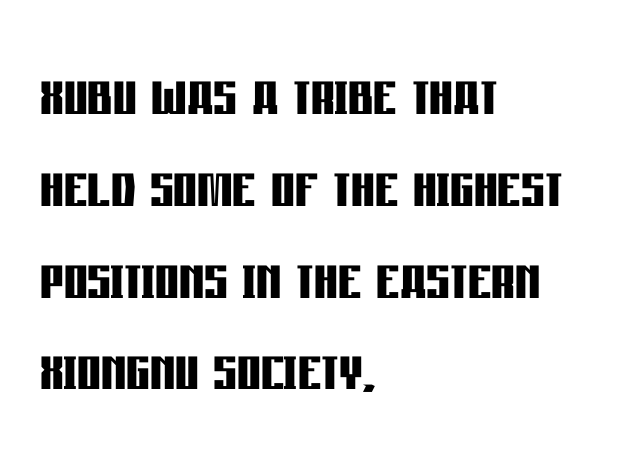
Q: Is the text bold? A: Yes.
Q: Is the text italic (slanted)? A: No, it is upright.
Q: Is the typeface a serif or a sans-serif typeface? A: Sans-serif.
Q: Is the text underlined? A: No.
Q: How is the paragraph aligned? A: Left-aligned.
Q: Is the spacing between letters normal or unusually wide? A: Normal.
Q: Width (condensed, normal, or wide)? A: Condensed.
Q: Stroke contrast? A: Low.
Q: x-height? A: Large.
Q: Monospaced? A: No.
